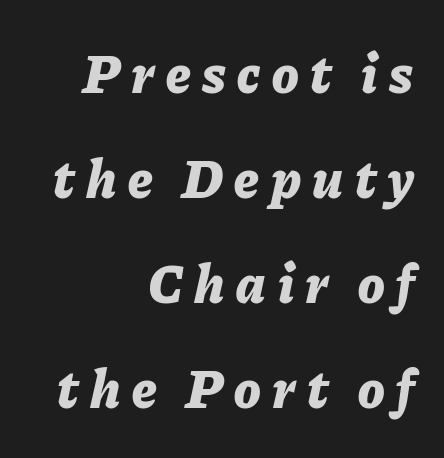
Compared with ordinary roman type, these characters are visibly tilted. In terms of weight, the rendering is a true, heavy bold. The horizontal fit of the characters is loose and conspicuously gappy. The paragraph has a hard right edge and a soft left edge. Proportional: the letters do not fall into vertical columns. Quick note: underline off.
